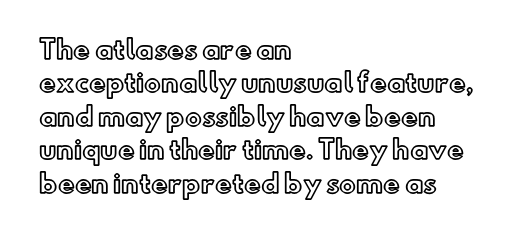
Q: Is the text italic (slanted)? A: No, it is upright.
Q: Is the text underlined? A: No.
Q: How is the paragraph aligned? A: Left-aligned.
Q: Is the spacing between letters normal or unusually wide? A: Normal.
Q: Is the spacing between lines tight, normal or loose? A: Normal.
